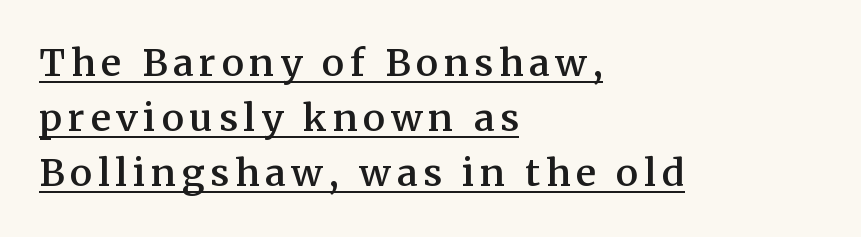
Q: Is the text bold? A: Semi-bold.
Q: Is the text italic (slanted)? A: No, it is upright.
Q: Is the typeface a serif or a sans-serif typeface? A: Serif.
Q: Is the text underlined? A: Yes.
Q: How is the paragraph aligned? A: Left-aligned.
Q: Is the spacing between lines tight, normal or loose? A: Normal.
Q: Width (condensed, normal, or wide)? A: Normal.
Q: Stroke contrast? A: Medium.
Q: x-height? A: Medium.
Q: Monospaced? A: No.
